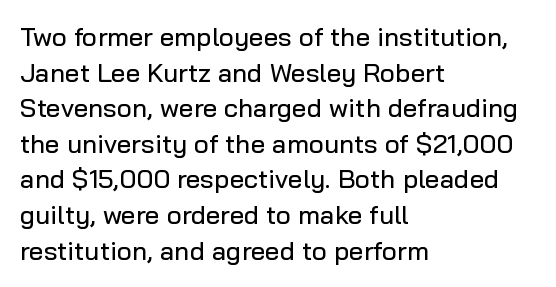
{"italic": "no", "underline": "no", "align": "left", "line_spacing": "normal", "line_spacing_ratio": 1.37, "letter_spacing": "normal", "letter_spacing_em": 0.0, "glyph_px": 26}
